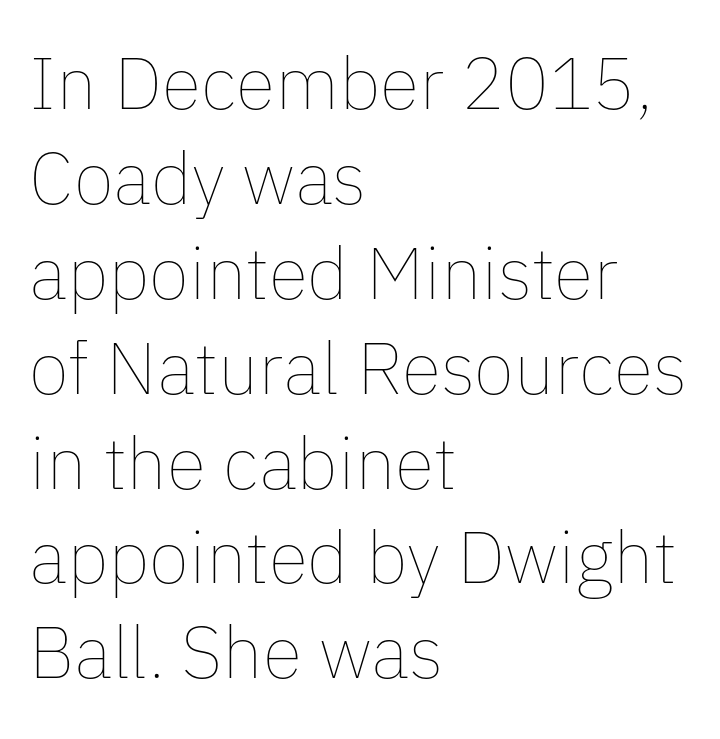
Q: Is the text bold? A: No.
Q: Is the text italic (slanted)? A: No, it is upright.
Q: Is the text underlined? A: No.
Q: How is the paragraph aligned? A: Left-aligned.
Q: Is the spacing between letters normal or unusually wide? A: Normal.
Q: Is the spacing between lines tight, normal or loose? A: Normal.
Q: Width (condensed, normal, or wide)? A: Normal.
Q: Stroke contrast? A: Low.
Q: x-height? A: Medium.
Q: Monospaced? A: No.
